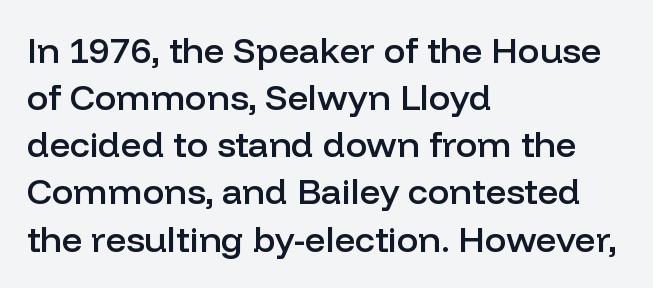
{"serif": "no", "italic": "no", "bold": "semi", "weight": "semibold", "width": "normal", "stroke_contrast": "low", "x_height": "medium", "monospaced": "no", "underline": "no", "align": "left", "line_spacing": "normal", "line_spacing_ratio": 1.31, "letter_spacing": "normal", "letter_spacing_em": 0.0, "glyph_px": 36}
